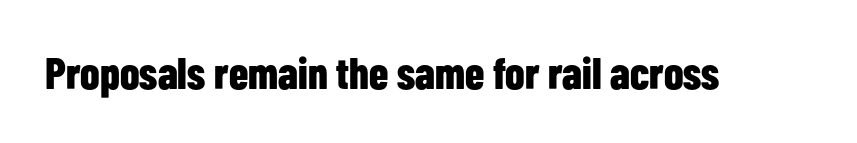
The font's upright variant was chosen for this text. The letters sit at their default tracking, neither squeezed nor spread. Weight check: bold — yes, fully. The glyphs in this specimen are sans serif. Letters rest on an invisible, unmarked baseline.
